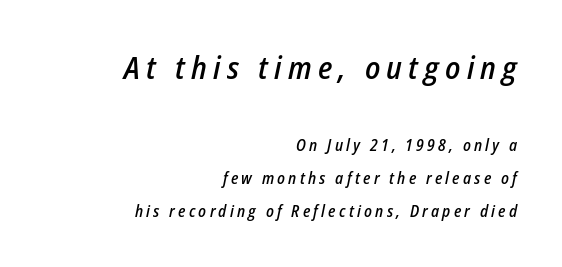
The image shows 31 px semibold, condensed type, italic (leaning right); set right-aligned, loose line spacing (2.05x), unusually wide letter spacing (+0.2 em), not underlined; the first (top) block is 1.94x larger; low stroke contrast and a medium x-height.
